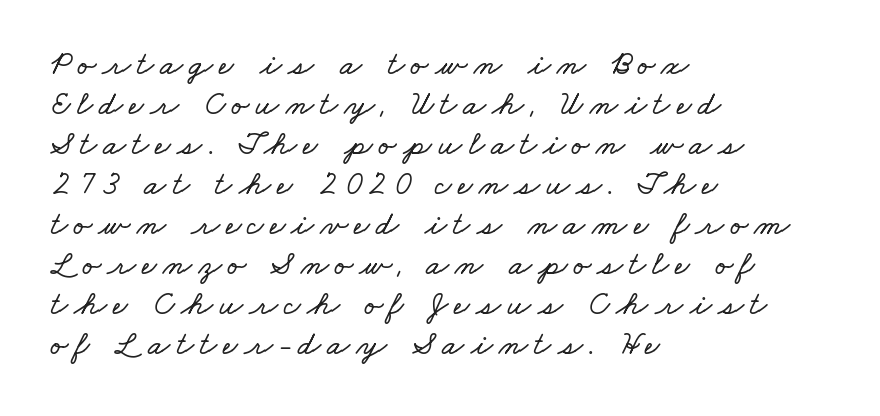
Q: Is the text underlined? A: No.
Q: How is the paragraph aligned? A: Left-aligned.
Q: Width (condensed, normal, or wide)? A: Wide.
Q: Stroke contrast? A: Low.
Q: x-height? A: Small.
Q: Monospaced? A: No.
